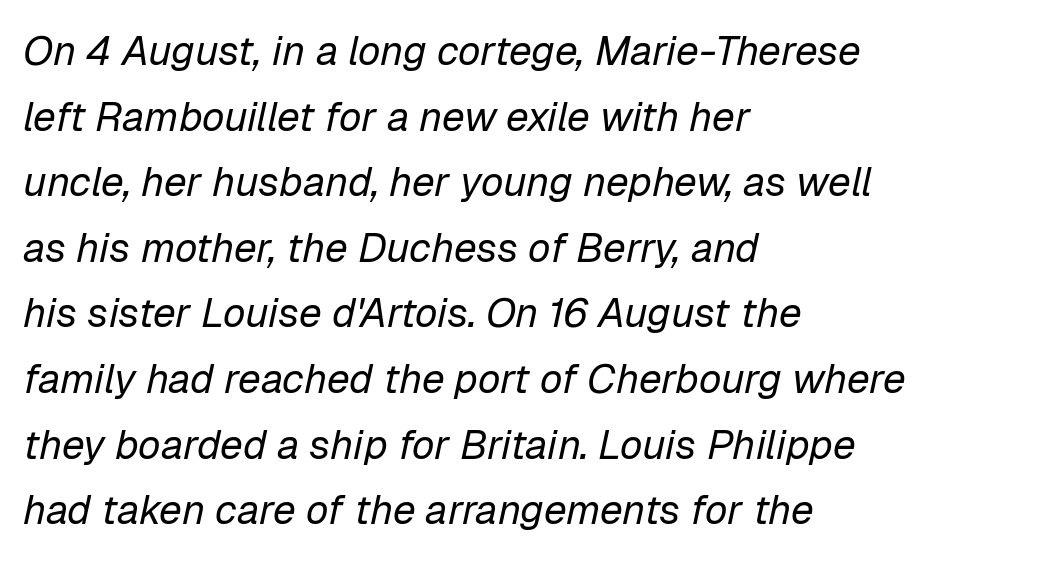
The image shows 41 px regular-weight type, italic (leaning right); set left-aligned, normal line spacing (1.6x), normal letter spacing, not underlined; low stroke contrast and a medium x-height.
